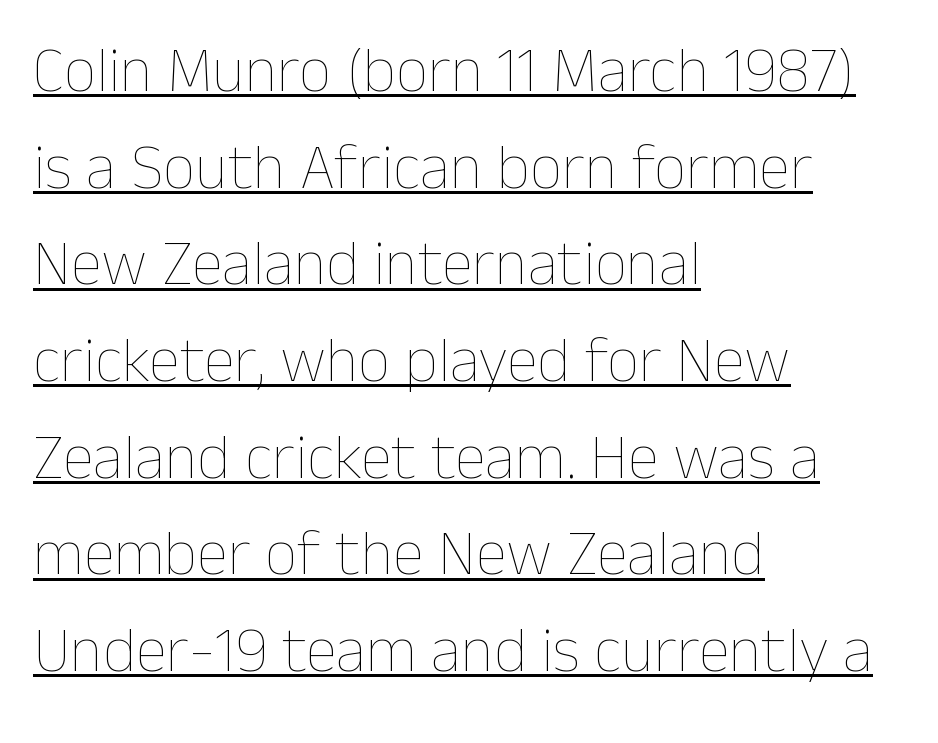
{"italic": "no", "bold": "no", "weight": "thin", "width": "normal", "stroke_contrast": "low", "x_height": "medium", "monospaced": "no", "underline": "yes", "align": "left", "line_spacing": "normal", "line_spacing_ratio": 1.51, "letter_spacing": "normal", "letter_spacing_em": 0.0, "glyph_px": 64}
